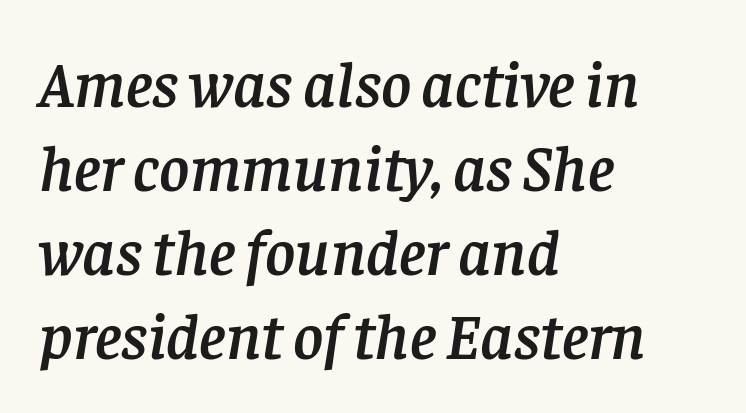
{"serif": "yes", "italic": "yes", "lean": "right", "slant_degrees": 8, "width": "normal", "stroke_contrast": "low", "x_height": "large", "monospaced": "no", "underline": "no", "align": "left", "line_spacing": "normal", "line_spacing_ratio": 1.29, "letter_spacing": "normal", "letter_spacing_em": 0.0, "glyph_px": 65}
